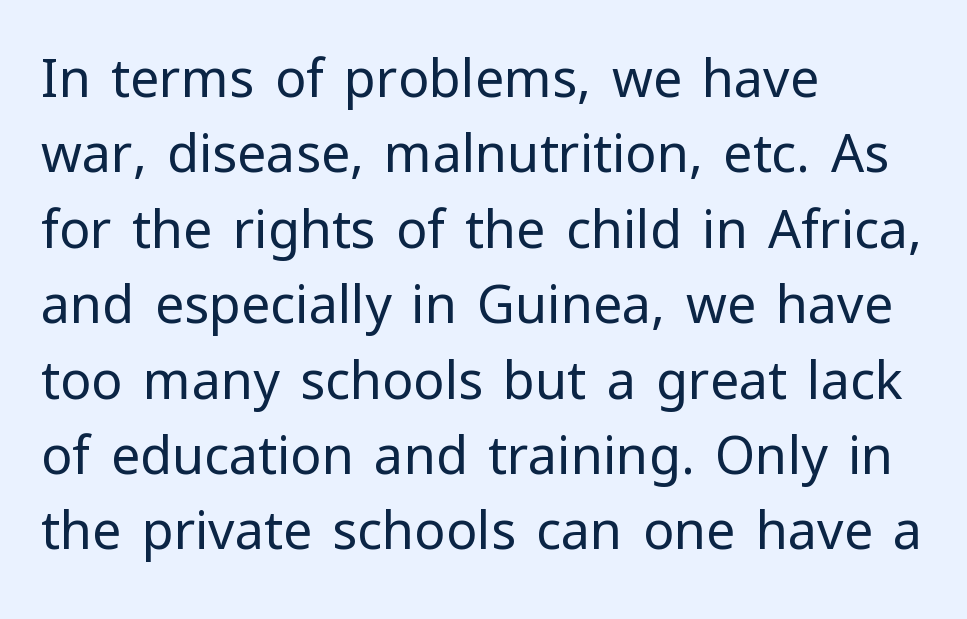
Bare-footed words on every line. The face used here is a sans, in the tradition of grotesques and geometrics. Casual observation: everything's shoved over to the left. Nope, not italic — everything's standing straight. Letter spacing: default.
